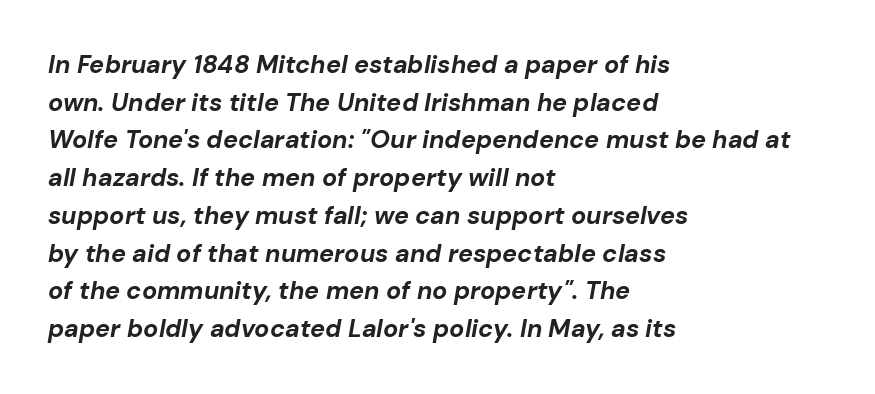
Caption: standard tracking, unaltered. These lines were composed using italics. Is there much room between lines? A standard amount, neither cramped nor airy. In CSS terms this would be text-align: left. Clear beneath every line of the passage.
